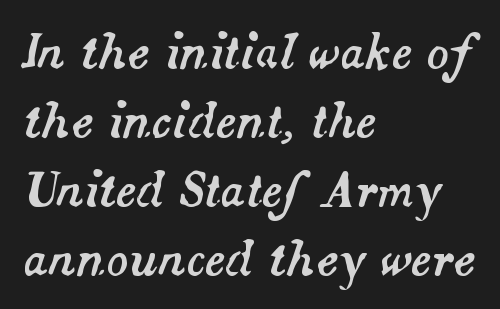
{"italic": "yes", "lean": "right", "slant_degrees": 14, "width": "normal", "stroke_contrast": "medium", "x_height": "small", "monospaced": "no", "underline": "no", "align": "left", "line_spacing": "normal", "line_spacing_ratio": 1.5, "letter_spacing": "normal", "letter_spacing_em": 0.0, "glyph_px": 46}
